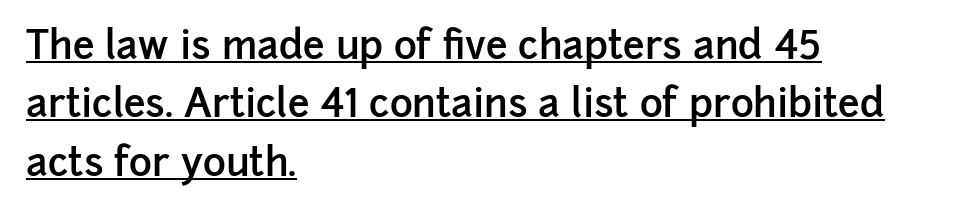
Q: Is the text bold? A: Semi-bold.
Q: Is the text italic (slanted)? A: No, it is upright.
Q: Is the typeface a serif or a sans-serif typeface? A: Sans-serif.
Q: Is the text underlined? A: Yes.
Q: How is the paragraph aligned? A: Left-aligned.
Q: Is the spacing between letters normal or unusually wide? A: Normal.
Q: Is the spacing between lines tight, normal or loose? A: Normal.
Q: Width (condensed, normal, or wide)? A: Normal.
Q: Stroke contrast? A: Low.
Q: x-height? A: Medium.
Q: Monospaced? A: No.
